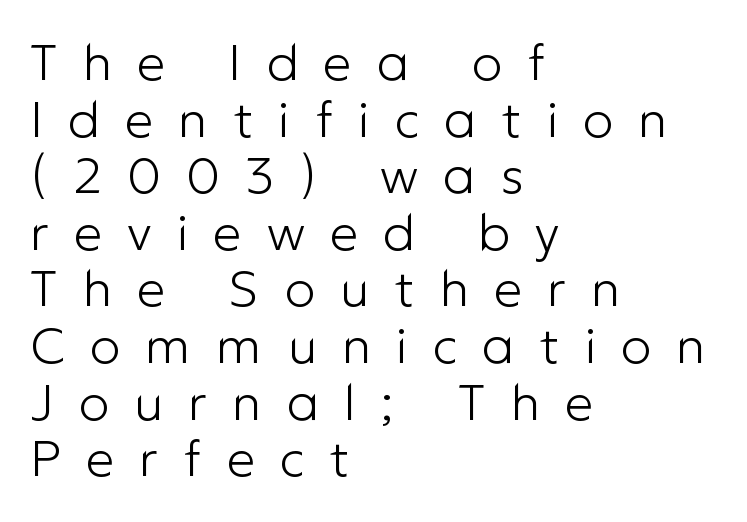
The image shows 51 px light sans-serif type, upright; set left-aligned, tight line spacing (1.11x), unusually wide letter spacing (+0.49 em), not underlined; low stroke contrast and a medium x-height.
